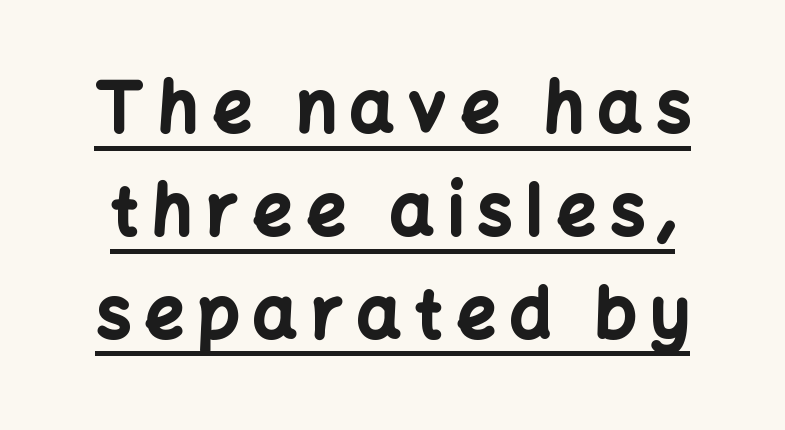
{"serif": "no", "italic": "no", "bold": "yes", "weight": "bold", "width": "normal", "stroke_contrast": "low", "x_height": "medium", "monospaced": "no", "underline": "yes", "line_spacing": "normal", "line_spacing_ratio": 1.49, "letter_spacing": "wide", "letter_spacing_em": 0.2, "glyph_px": 69}
